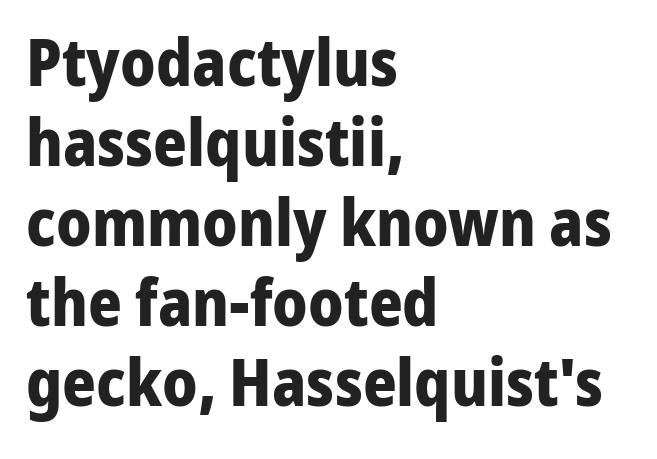
The image shows 65 px bold sans-serif type, upright; set left-aligned, line spacing 1.23x, normal letter spacing, not underlined; low stroke contrast and a medium x-height.
